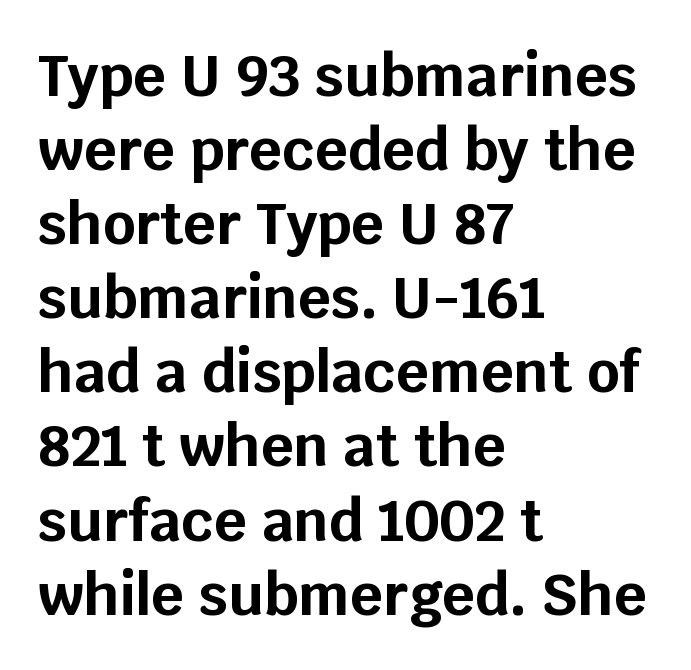
{"serif": "no", "italic": "no", "bold": "yes", "weight": "bold", "width": "normal", "stroke_contrast": "low", "x_height": "large", "monospaced": "no", "underline": "no", "align": "left", "line_spacing": "normal", "line_spacing_ratio": 1.3, "letter_spacing": "normal", "letter_spacing_em": 0.0, "glyph_px": 57}
